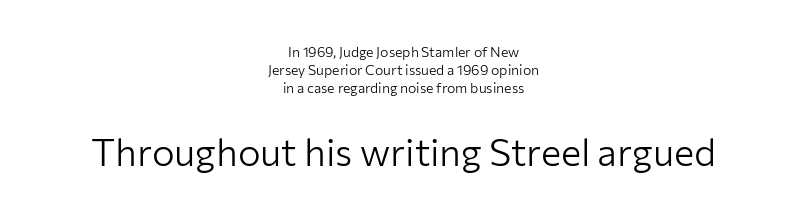
The image shows 38 px light sans-serif type, upright; set centered, normal line spacing (1.29x), normal letter spacing, not underlined; the second (bottom) block is 2.71x larger; low stroke contrast and a medium x-height.
